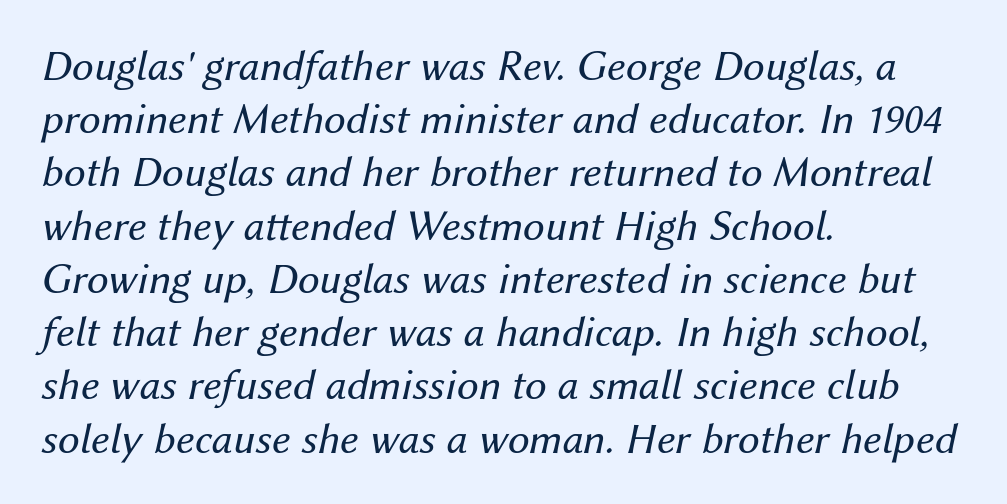
The image shows 44 px regular-weight type, italic (leaning right); set left-aligned, line spacing 1.21x, normal letter spacing, not underlined; medium stroke contrast and a medium x-height.
